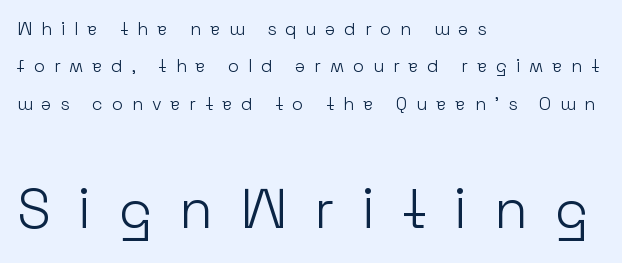
{"serif": "no", "italic": "no", "bold": "no", "weight": "light", "width": "normal", "stroke_contrast": "low", "x_height": "medium", "monospaced": "no", "underline": "no", "align": "left", "line_spacing": "loose", "line_spacing_ratio": 2.08, "letter_spacing": "wide", "letter_spacing_em": 0.49, "larger_block": "second", "size_ratio": 3.06, "glyph_px": 55}
